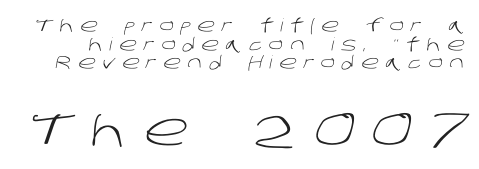
The image shows 45 px light sans-serif type; set tight line spacing (1.03x), unusually wide letter spacing (+0.39 em), not underlined; the second (bottom) block is 2.5x larger; low stroke contrast and a large x-height.
